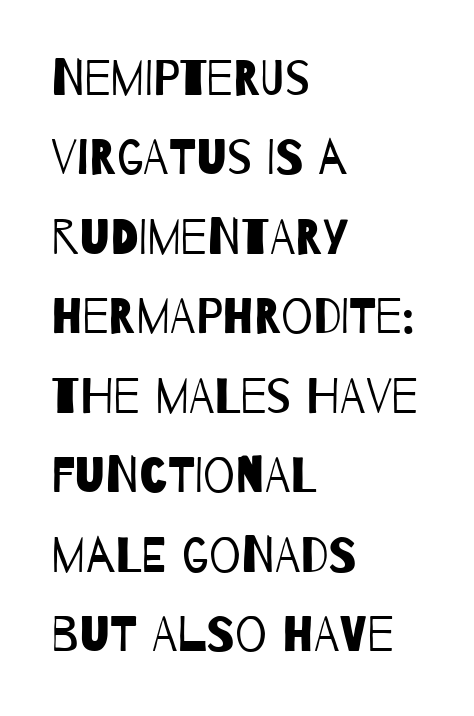
The image shows 50 px regular-weight, condensed sans-serif type; set left-aligned, normal line spacing (1.59x), normal letter spacing, not underlined; low stroke contrast and a large x-height.
